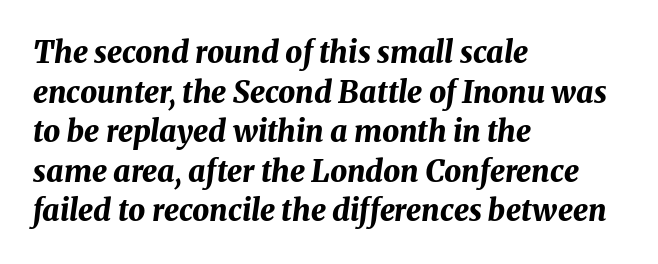
{"italic": "yes", "lean": "right", "slant_degrees": 8, "bold": "yes", "weight": "bold", "width": "normal", "stroke_contrast": "medium", "x_height": "medium", "monospaced": "no", "underline": "no", "align": "left", "line_spacing": "normal", "line_spacing_ratio": 1.32, "letter_spacing": "normal", "letter_spacing_em": 0.0, "glyph_px": 30}
